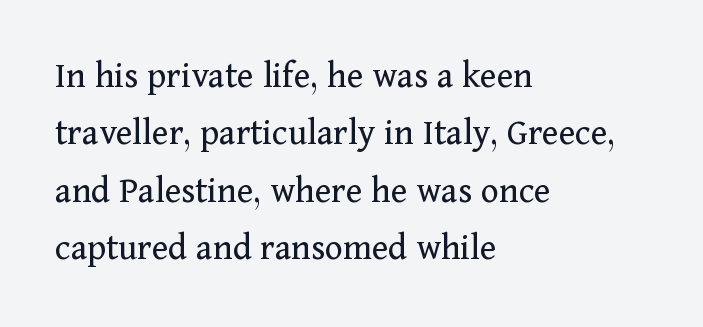
The image shows 38 px regular-weight serif type, upright; set left-aligned, normal line spacing (1.51x), normal letter spacing, not underlined; medium stroke contrast and a medium x-height.
